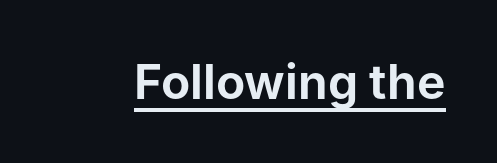
Q: Is the text italic (slanted)? A: No, it is upright.
Q: Is the typeface a serif or a sans-serif typeface? A: Sans-serif.
Q: Is the text underlined? A: Yes.
Q: Is the spacing between letters normal or unusually wide? A: Normal.
Q: Width (condensed, normal, or wide)? A: Normal.
Q: Stroke contrast? A: Low.
Q: x-height? A: Medium.
Q: Monospaced? A: No.
